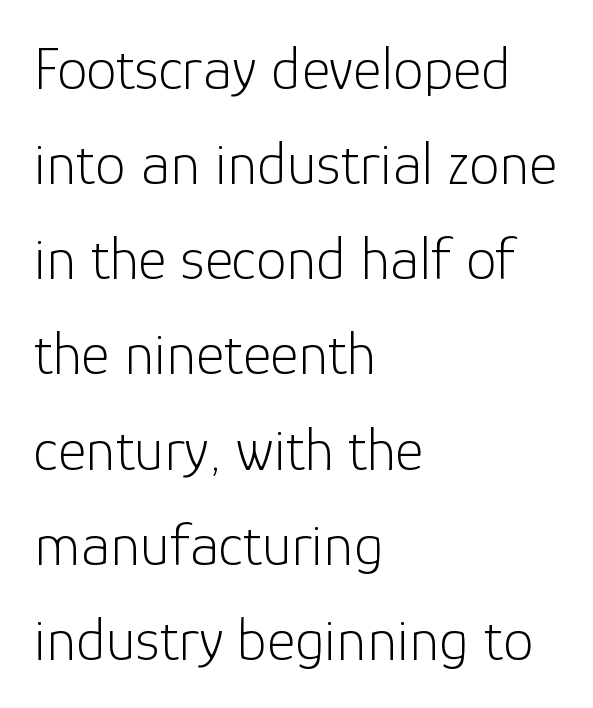
Observe the absence of serifs on each vertical stroke in this sample. A typesetter would call this leading conventional body-copy spacing. Each letter keeps its own natural width here, so spacing adapts to shape. The area under the type is left untouched. Posture: vertical. This rendering uses left alignment, leaving the right contour irregular.
